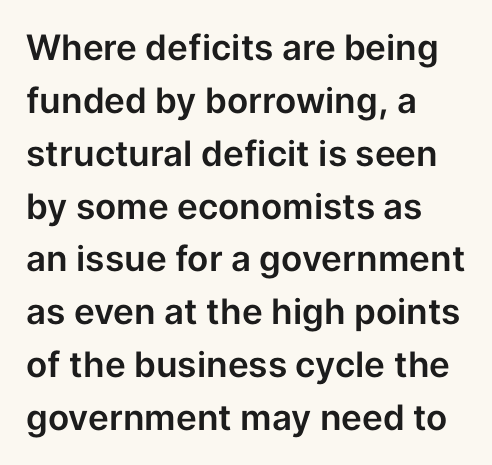
Q: Is the text italic (slanted)? A: No, it is upright.
Q: Is the typeface a serif or a sans-serif typeface? A: Sans-serif.
Q: Is the text underlined? A: No.
Q: How is the paragraph aligned? A: Left-aligned.
Q: Is the spacing between letters normal or unusually wide? A: Normal.
Q: Is the spacing between lines tight, normal or loose? A: Normal.
Q: Width (condensed, normal, or wide)? A: Normal.
Q: Stroke contrast? A: Low.
Q: x-height? A: Medium.
Q: Monospaced? A: No.
